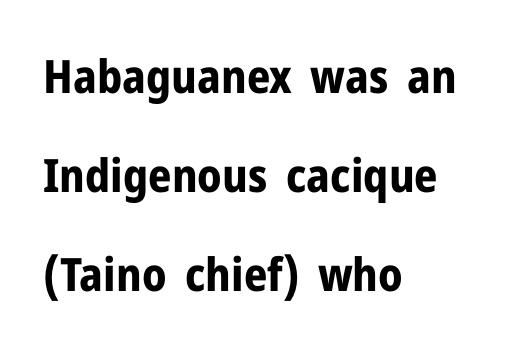
{"serif": "no", "italic": "no", "bold": "yes", "weight": "bold", "width": "normal", "stroke_contrast": "low", "x_height": "medium", "monospaced": "no", "underline": "no", "align": "left", "line_spacing": "loose", "line_spacing_ratio": 2.15, "letter_spacing": "normal", "letter_spacing_em": 0.0, "glyph_px": 46}
